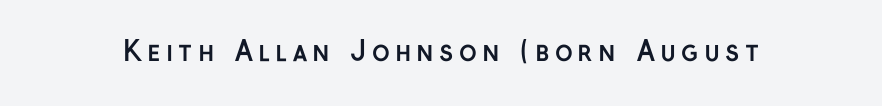
{"italic": "no", "bold": "yes", "underline": "no", "glyph_px": 27}
